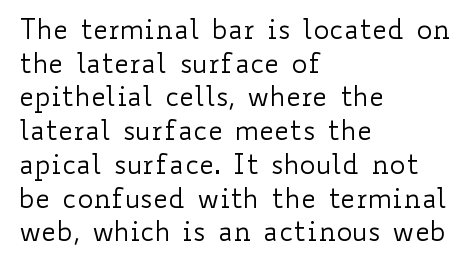
{"italic": "no", "bold": "no", "underline": "no", "align": "left", "line_spacing": "normal", "line_spacing_ratio": 1.25, "letter_spacing": "normal", "letter_spacing_em": 0.0, "glyph_px": 27}
